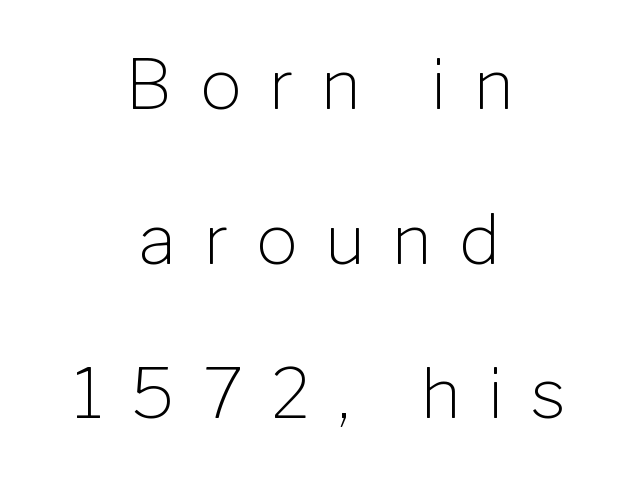
Q: Is the text bold? A: No.
Q: Is the text italic (slanted)? A: No, it is upright.
Q: Is the typeface a serif or a sans-serif typeface? A: Sans-serif.
Q: Is the text underlined? A: No.
Q: How is the paragraph aligned? A: Centered.
Q: Is the spacing between letters normal or unusually wide? A: Unusually wide.
Q: Is the spacing between lines tight, normal or loose? A: Loose.
Q: Width (condensed, normal, or wide)? A: Normal.
Q: Stroke contrast? A: Low.
Q: x-height? A: Medium.
Q: Monospaced? A: No.
